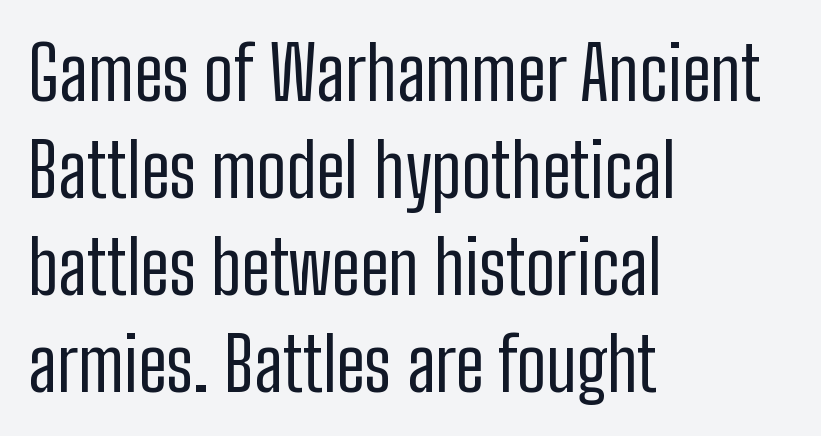
The image shows 74 px regular-weight, condensed sans-serif type, upright; set left-aligned, normal line spacing (1.31x), normal letter spacing, not underlined; low stroke contrast and a medium x-height.
